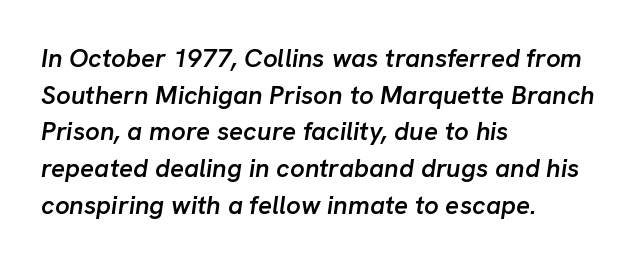
Q: Is the text bold? A: Semi-bold.
Q: Is the text italic (slanted)? A: Yes, it leans right by about 8 degrees.
Q: Is the text underlined? A: No.
Q: How is the paragraph aligned? A: Left-aligned.
Q: Is the spacing between letters normal or unusually wide? A: Normal.
Q: Is the spacing between lines tight, normal or loose? A: Normal.
